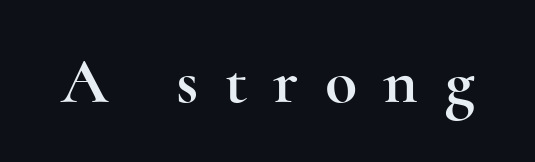
Q: Is the text italic (slanted)? A: No, it is upright.
Q: Is the typeface a serif or a sans-serif typeface? A: Serif.
Q: Is the text underlined? A: No.
Q: Is the spacing between letters normal or unusually wide? A: Unusually wide.
Q: Width (condensed, normal, or wide)? A: Wide.
Q: x-height? A: Small.
Q: Monospaced? A: No.
